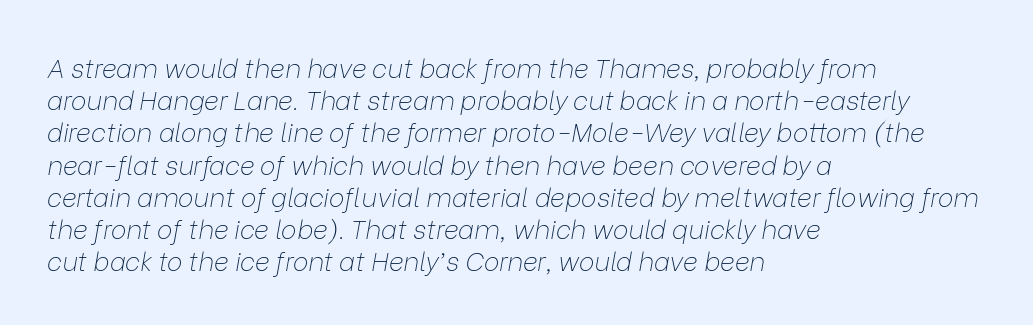
The image shows 26 px text type, italic (leaning right); set left-aligned, line spacing 1.24x, normal letter spacing, not underlined.
